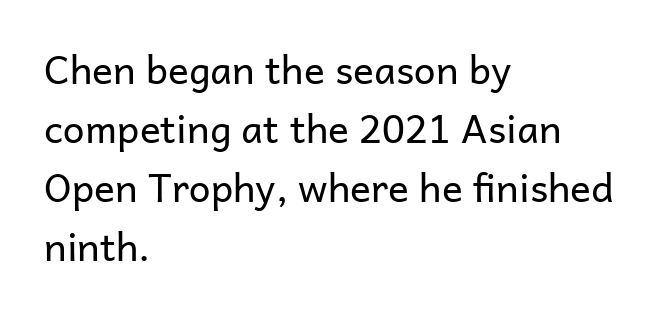
Q: Is the text bold? A: No.
Q: Is the text italic (slanted)? A: No, it is upright.
Q: Is the typeface a serif or a sans-serif typeface? A: Sans-serif.
Q: Is the text underlined? A: No.
Q: How is the paragraph aligned? A: Left-aligned.
Q: Is the spacing between letters normal or unusually wide? A: Normal.
Q: Is the spacing between lines tight, normal or loose? A: Normal.
Q: Width (condensed, normal, or wide)? A: Normal.
Q: Stroke contrast? A: Low.
Q: x-height? A: Medium.
Q: Monospaced? A: No.
